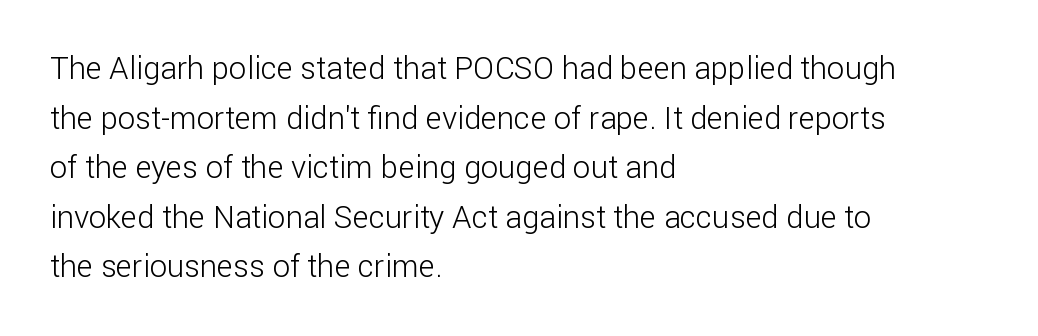
{"serif": "no", "italic": "no", "bold": "no", "weight": "light", "width": "normal", "stroke_contrast": "low", "x_height": "medium", "monospaced": "no", "underline": "no", "align": "left", "line_spacing": "normal", "line_spacing_ratio": 1.6, "letter_spacing": "normal", "letter_spacing_em": 0.0, "glyph_px": 31}
